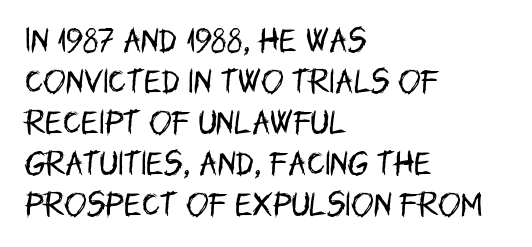
The image shows 27 px text type, upright; set left-aligned, normal line spacing (1.52x), normal letter spacing, not underlined.
